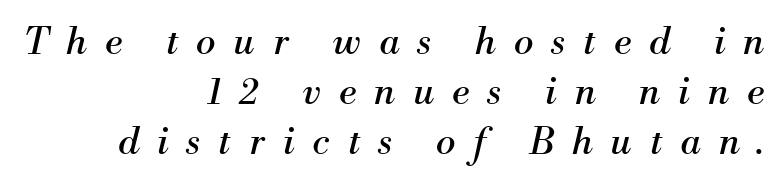
{"serif": "yes", "italic": "yes", "lean": "right", "slant_degrees": 13, "bold": "no", "weight": "regular", "width": "normal", "stroke_contrast": "medium", "x_height": "small", "monospaced": "no", "underline": "no", "align": "right", "line_spacing": "normal", "line_spacing_ratio": 1.35, "letter_spacing": "wide", "letter_spacing_em": 0.49, "glyph_px": 37}
